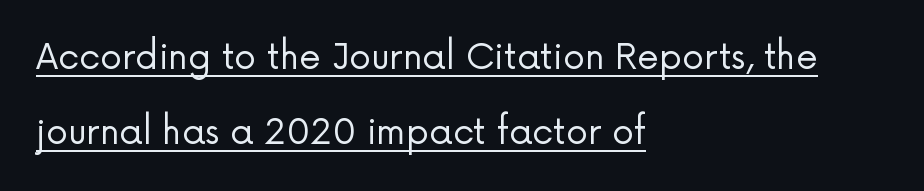
{"serif": "no", "italic": "no", "bold": "no", "weight": "regular", "width": "normal", "stroke_contrast": "low", "x_height": "medium", "monospaced": "no", "underline": "yes", "align": "left", "line_spacing": "loose", "line_spacing_ratio": 2.14, "letter_spacing": "normal", "letter_spacing_em": 0.0, "glyph_px": 35}
